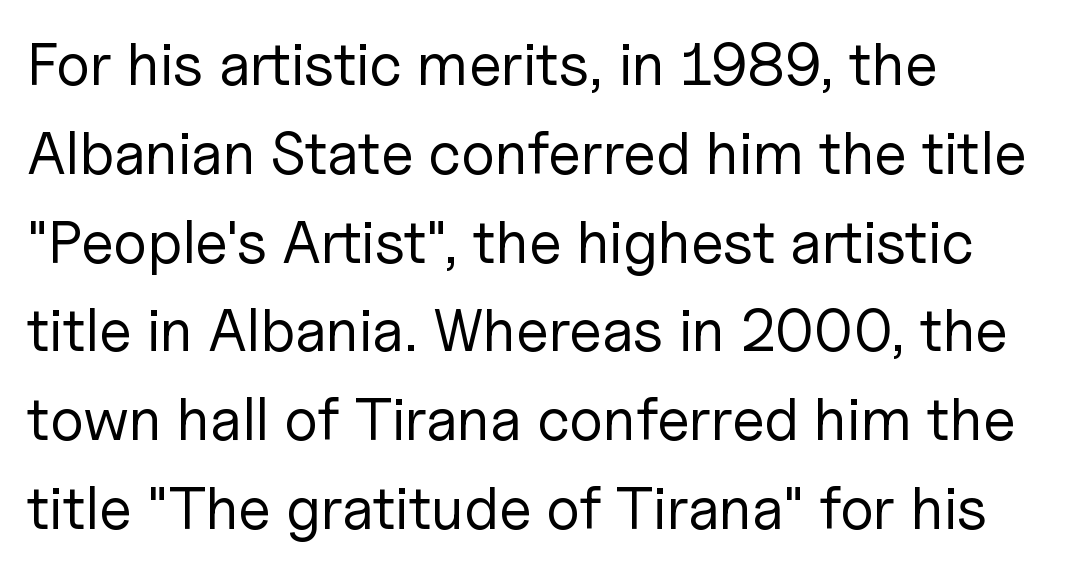
Q: Is the text bold? A: No.
Q: Is the text italic (slanted)? A: No, it is upright.
Q: Is the typeface a serif or a sans-serif typeface? A: Sans-serif.
Q: Is the text underlined? A: No.
Q: How is the paragraph aligned? A: Left-aligned.
Q: Is the spacing between letters normal or unusually wide? A: Normal.
Q: Is the spacing between lines tight, normal or loose? A: Normal.
Q: Width (condensed, normal, or wide)? A: Normal.
Q: Stroke contrast? A: Low.
Q: x-height? A: Medium.
Q: Monospaced? A: No.
